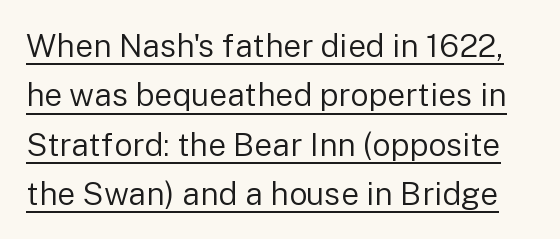
The image shows 32 px regular-weight sans-serif type, upright; set normal line spacing (1.54x), normal letter spacing, underlined; low stroke contrast and a medium x-height.
